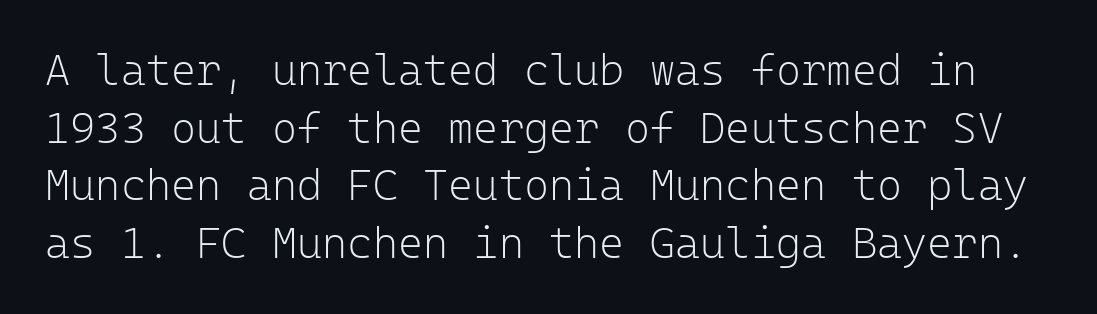
Q: Is the text bold? A: No.
Q: Is the text italic (slanted)? A: No, it is upright.
Q: Is the typeface a serif or a sans-serif typeface? A: Sans-serif.
Q: Is the text underlined? A: No.
Q: Is the spacing between letters normal or unusually wide? A: Normal.
Q: Is the spacing between lines tight, normal or loose? A: Normal.
Q: Width (condensed, normal, or wide)? A: Normal.
Q: Stroke contrast? A: Low.
Q: x-height? A: Medium.
Q: Monospaced? A: Yes.
